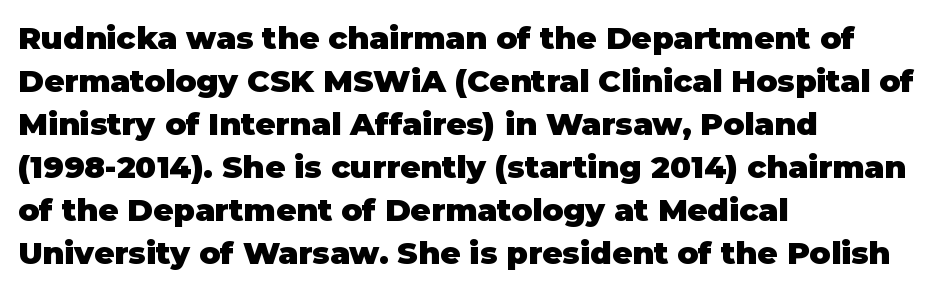
{"serif": "no", "italic": "no", "bold": "yes", "weight": "heavy", "width": "normal", "stroke_contrast": "low", "x_height": "large", "monospaced": "no", "underline": "no", "align": "left", "line_spacing": "normal", "line_spacing_ratio": 1.39, "letter_spacing": "normal", "letter_spacing_em": 0.0, "glyph_px": 31}
